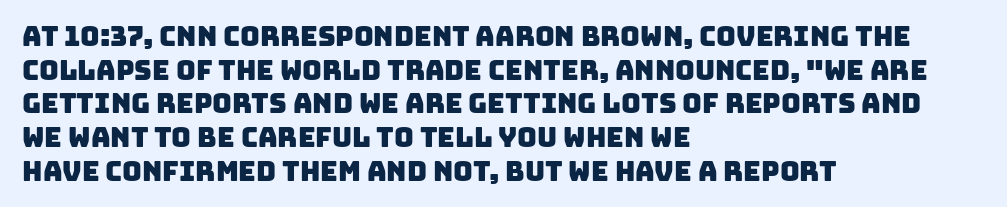
Reading down the block, your eye returns to a fixed left position each line. Plain, unruled lines of type. Evenly set lines give the paragraph a standard silhouette. Honestly, the letter spacing is just normal — you wouldn't notice it.
